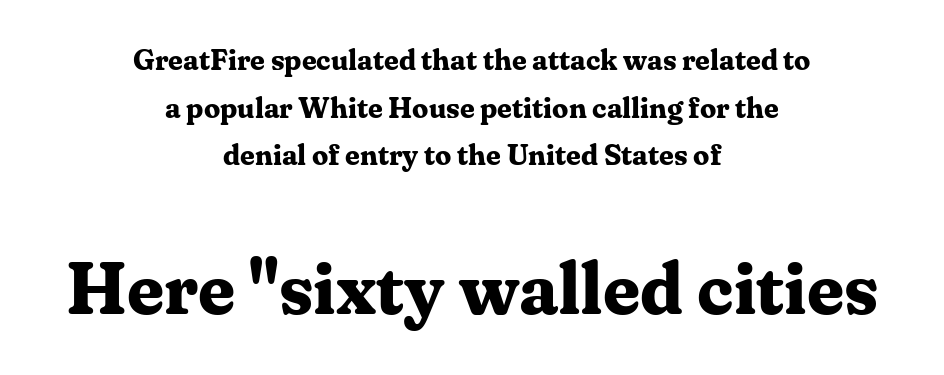
Horizontally, the lines are justified to the midpoint only. Clear beneath every line of the passage. The glyphs have the mass of a bold cut. The rendering keeps characters at their native spacing. Letterform terminals end in serifs throughout the passage. Leading: standard.
